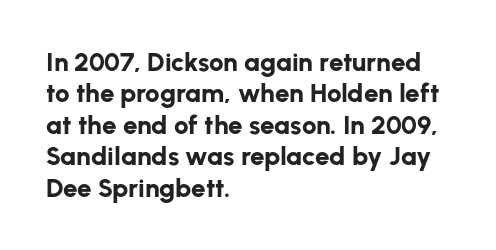
{"italic": "no", "bold": "yes", "underline": "no", "align": "left", "line_spacing_ratio": 1.21, "letter_spacing": "normal", "letter_spacing_em": 0.0, "glyph_px": 26}
